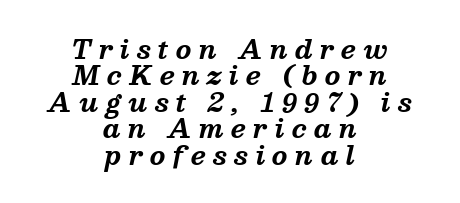
The image shows 25 px bold type, italic (leaning right); set centered, tight line spacing (1.06x), unusually wide letter spacing (+0.29 em), not underlined.
